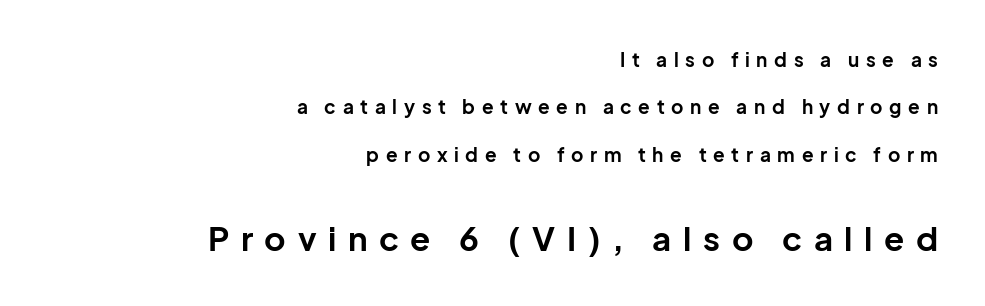
Characters remain perfectly vertical along every line. Examine the stroke ends and you'll find no serifs. These lines stand farther apart than default settings would place them. The gap between lines stays unmarked.
